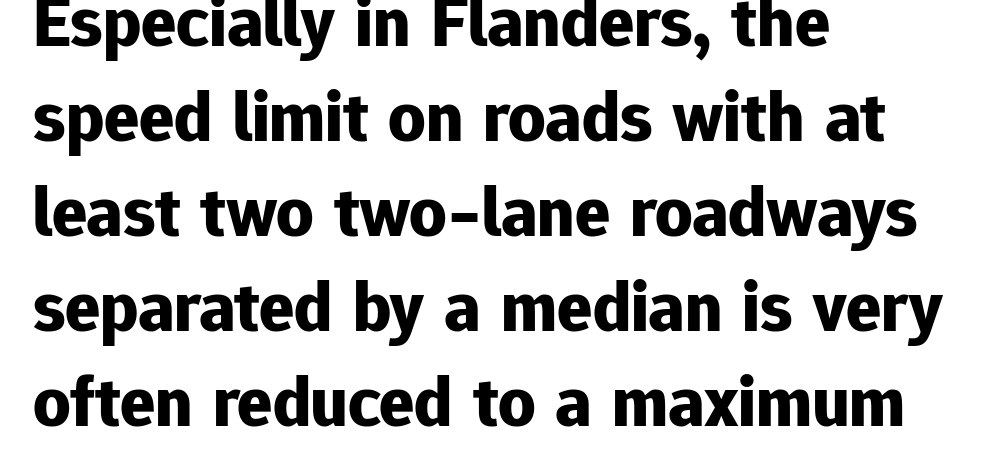
Each new line begins a customary step beneath the previous one. The glyphs in this specimen are sans serif. The passage shown is typed in a proportional face where columns would drift. Posture: upright roman. Any mark beneath the type? The region is blank.
